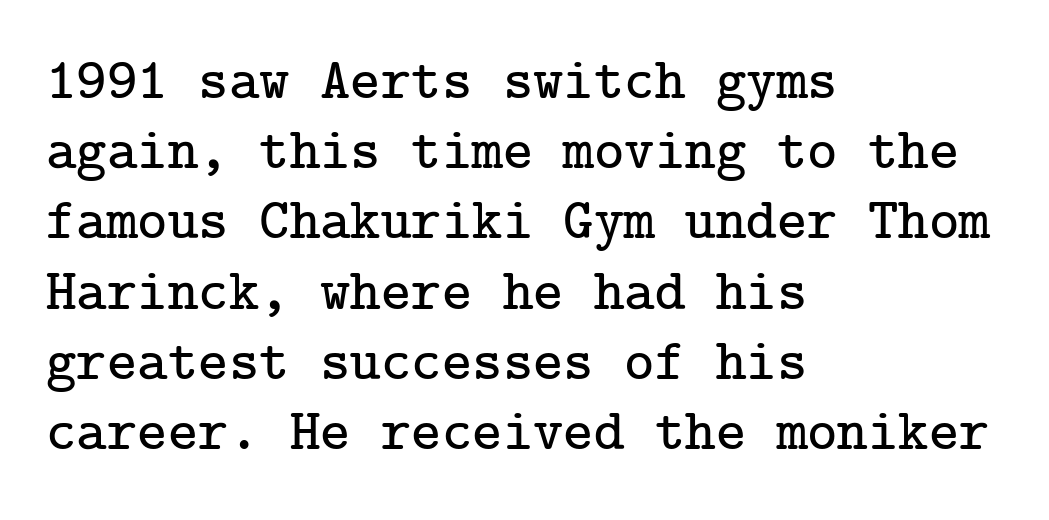
The image shows 58 px serif type, upright; set left-aligned, line spacing 1.21x, normal letter spacing, not underlined; low stroke contrast and a medium x-height.
